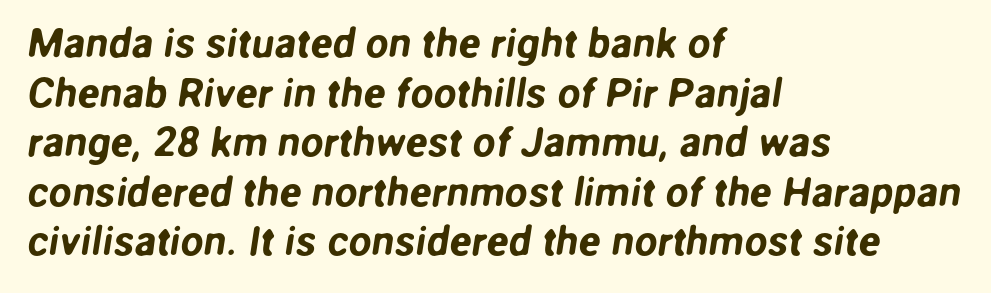
In terms of letterform style, serifs are entirely absent. Every row of glyphs begins at an identical x-position on the left. Character widths vary here, with narrow letters taking less room than wide ones. The rendering keeps characters at their native spacing. Letters rest on an invisible, unmarked baseline.
